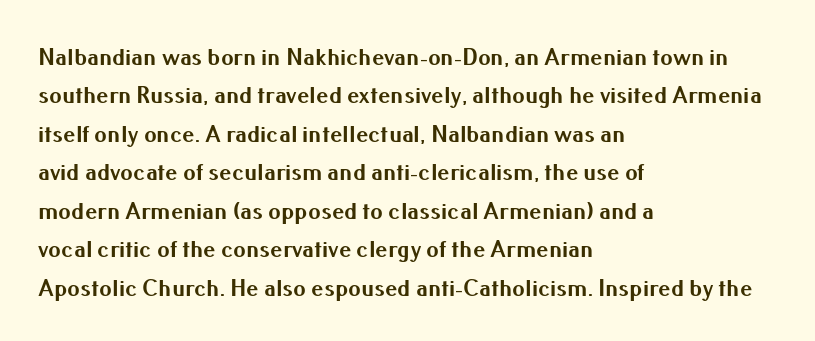
{"italic": "no", "bold": "yes", "underline": "no", "align": "left", "line_spacing": "normal", "line_spacing_ratio": 1.54, "letter_spacing": "normal", "letter_spacing_em": 0.0, "glyph_px": 25}
